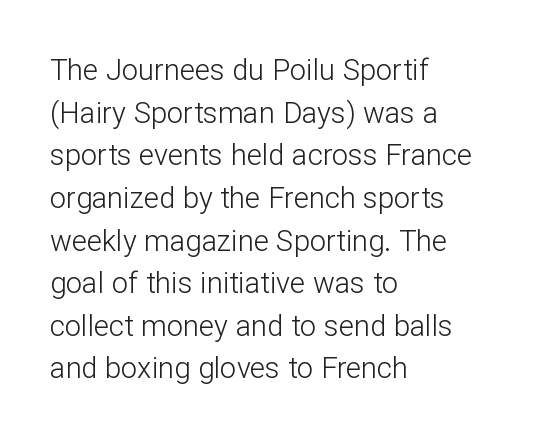
Q: Is the text bold? A: No.
Q: Is the text italic (slanted)? A: No, it is upright.
Q: Is the typeface a serif or a sans-serif typeface? A: Sans-serif.
Q: Is the text underlined? A: No.
Q: How is the paragraph aligned? A: Left-aligned.
Q: Is the spacing between letters normal or unusually wide? A: Normal.
Q: Is the spacing between lines tight, normal or loose? A: Normal.
Q: Width (condensed, normal, or wide)? A: Normal.
Q: Stroke contrast? A: Low.
Q: x-height? A: Medium.
Q: Monospaced? A: No.
